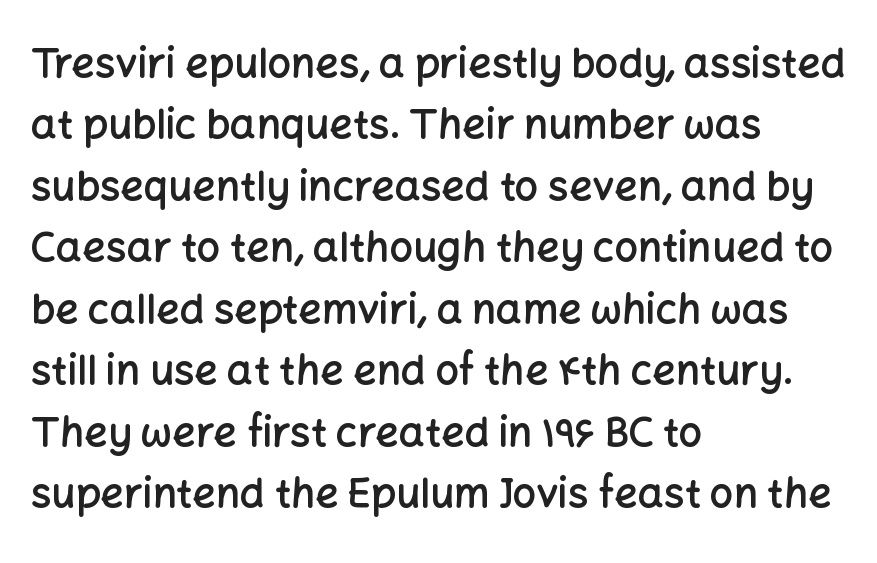
The image shows 41 px semibold sans-serif type, upright; set left-aligned, normal line spacing (1.5x), normal letter spacing, not underlined; low stroke contrast and a medium x-height.
